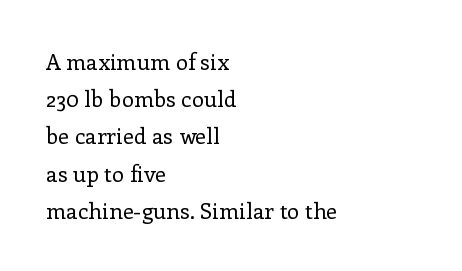
The image shows 22 px text type, upright; set left-aligned, normal line spacing (1.69x), normal letter spacing, not underlined.
